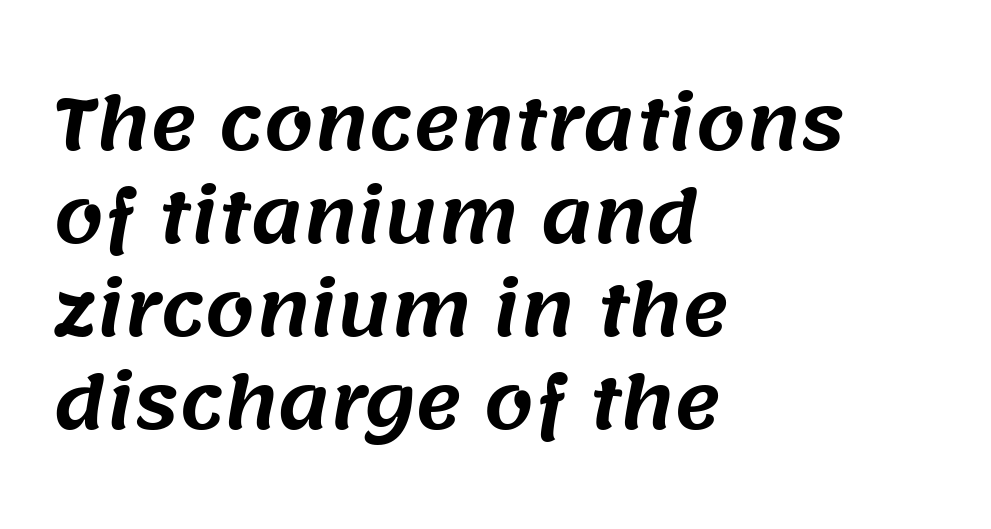
{"serif": "no", "width": "normal", "stroke_contrast": "medium", "x_height": "large", "monospaced": "no", "underline": "no", "align": "left", "line_spacing": "normal", "line_spacing_ratio": 1.31, "letter_spacing": "normal", "letter_spacing_em": 0.0, "glyph_px": 71}
